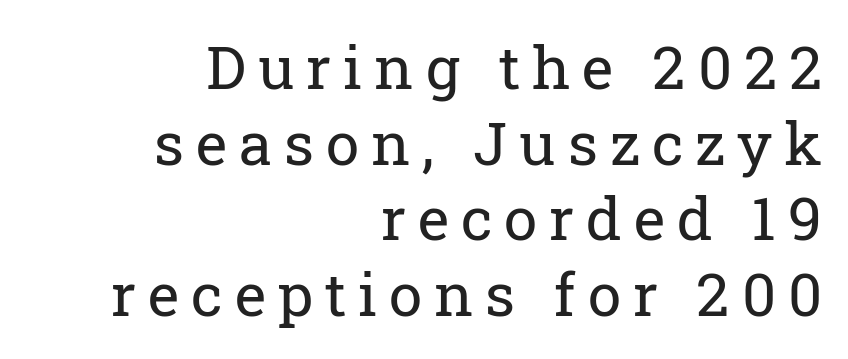
The image shows 60 px regular-weight serif type, upright; set right-aligned, normal line spacing (1.26x), unusually wide letter spacing (+0.2 em), not underlined; low stroke contrast and a medium x-height.
